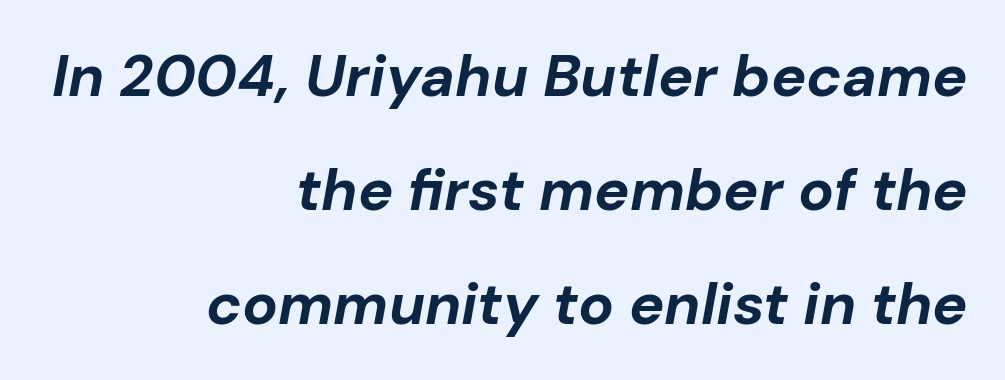
The image shows 59 px bold type, italic (leaning right); set right-aligned, loose line spacing (1.93x), normal letter spacing, not underlined; low stroke contrast and a medium x-height.
